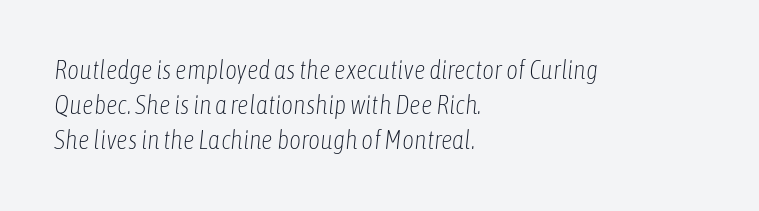
{"italic": "yes", "lean": "right", "slant_degrees": 6, "bold": "no", "underline": "no", "align": "left", "line_spacing": "normal", "line_spacing_ratio": 1.35, "letter_spacing": "normal", "letter_spacing_em": 0.0, "glyph_px": 26}
